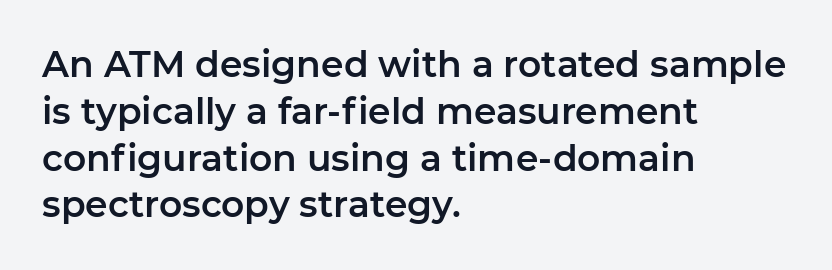
Q: Is the text italic (slanted)? A: No, it is upright.
Q: Is the typeface a serif or a sans-serif typeface? A: Sans-serif.
Q: Is the text underlined? A: No.
Q: How is the paragraph aligned? A: Left-aligned.
Q: Is the spacing between letters normal or unusually wide? A: Normal.
Q: Is the spacing between lines tight, normal or loose? A: Normal.
Q: Width (condensed, normal, or wide)? A: Normal.
Q: Stroke contrast? A: Low.
Q: x-height? A: Medium.
Q: Monospaced? A: No.
